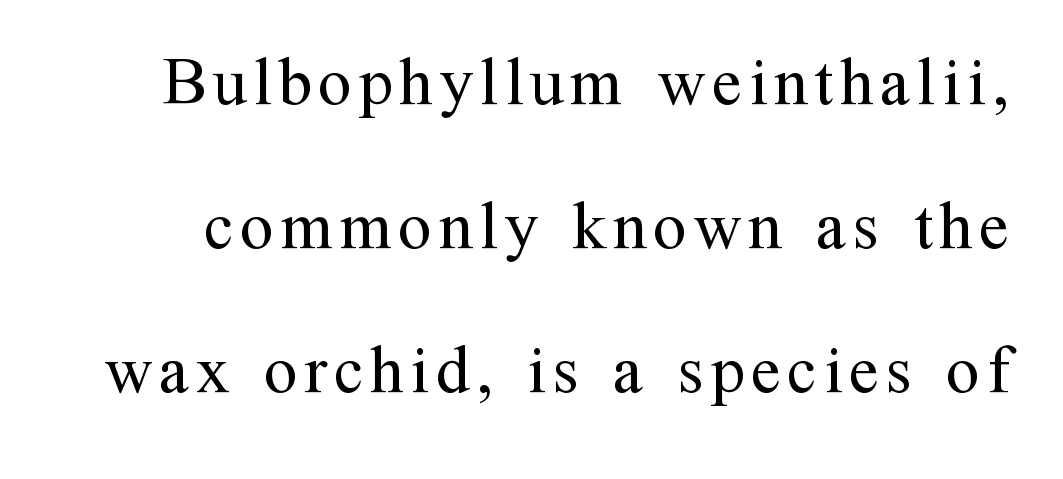
Q: Is the text bold? A: No.
Q: Is the text italic (slanted)? A: No, it is upright.
Q: Is the typeface a serif or a sans-serif typeface? A: Serif.
Q: Is the text underlined? A: No.
Q: Is the spacing between lines tight, normal or loose? A: Loose.
Q: Width (condensed, normal, or wide)? A: Normal.
Q: Stroke contrast? A: Medium.
Q: x-height? A: Medium.
Q: Monospaced? A: No.
